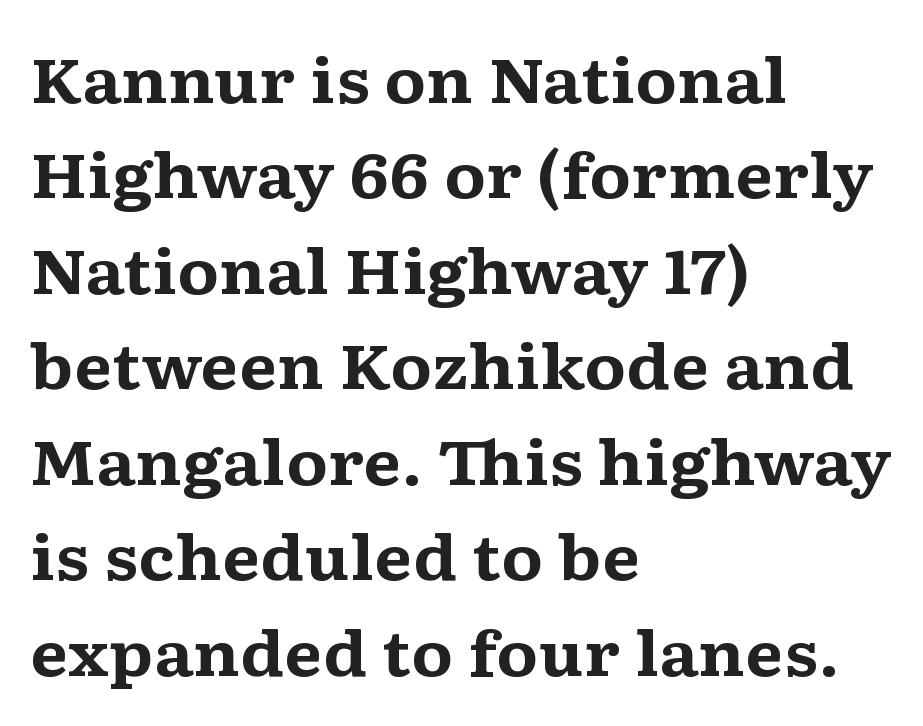
A clean baseline with only descenders dipping below it. What weight is shown? A full bold with thick strokes. Little horizontal feet cap the strokes, marking this as serif type. No extra tracking has been applied to these lines. The lines in this sample share a left origin and differ only in where they stop. Reading down the column, the eye jumps a familiar distance to each next line.
